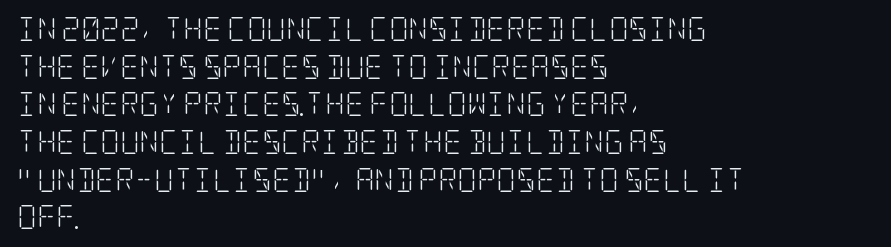
Q: Is the text bold? A: No.
Q: Is the text italic (slanted)? A: No, it is upright.
Q: Is the text underlined? A: No.
Q: How is the paragraph aligned? A: Left-aligned.
Q: Is the spacing between letters normal or unusually wide? A: Normal.
Q: Is the spacing between lines tight, normal or loose? A: Normal.
